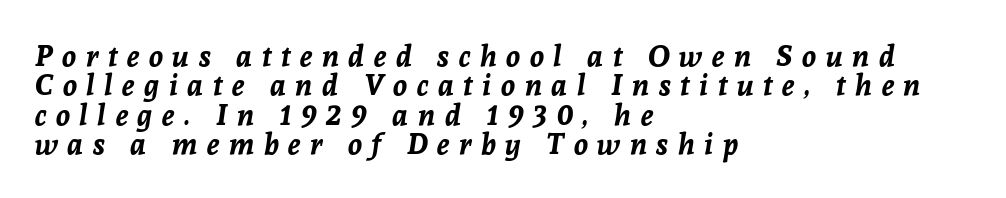
The image shows 29 px bold type, italic (leaning right); set left-aligned, tight line spacing (1.01x), unusually wide letter spacing (+0.33 em), not underlined; low stroke contrast and a medium x-height.
